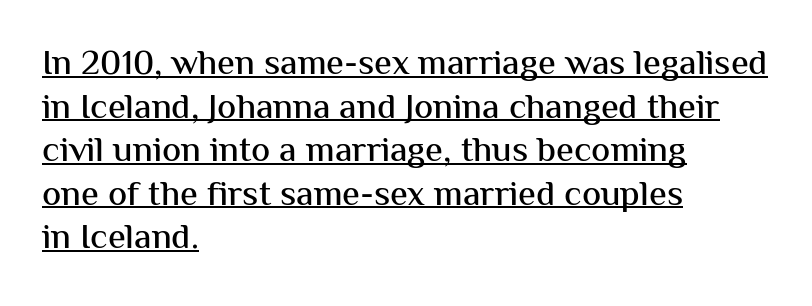
The image shows 36 px sans-serif type, upright; set left-aligned, line spacing 1.21x, normal letter spacing, underlined; medium stroke contrast and a medium x-height.
